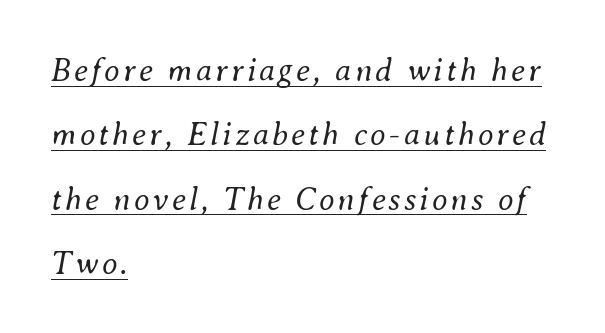
Q: Is the text bold? A: No.
Q: Is the text italic (slanted)? A: Yes, it leans right by about 8 degrees.
Q: Is the text underlined? A: Yes.
Q: How is the paragraph aligned? A: Left-aligned.
Q: Is the spacing between lines tight, normal or loose? A: Loose.
Q: Width (condensed, normal, or wide)? A: Normal.
Q: Stroke contrast? A: Medium.
Q: x-height? A: Small.
Q: Monospaced? A: No.
